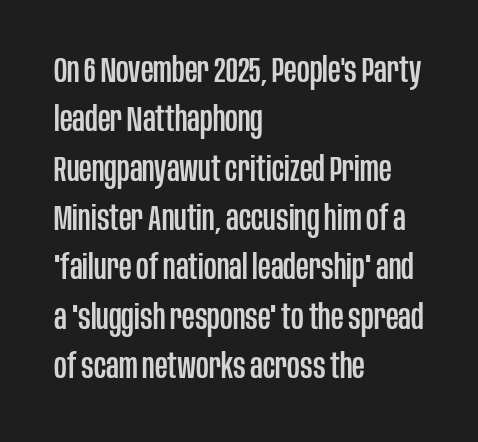
Q: Is the text italic (slanted)? A: No, it is upright.
Q: Is the typeface a serif or a sans-serif typeface? A: Sans-serif.
Q: Is the text underlined? A: No.
Q: How is the paragraph aligned? A: Left-aligned.
Q: Is the spacing between letters normal or unusually wide? A: Normal.
Q: Is the spacing between lines tight, normal or loose? A: Normal.
Q: Width (condensed, normal, or wide)? A: Condensed.
Q: Stroke contrast? A: Low.
Q: x-height? A: Large.
Q: Monospaced? A: No.
